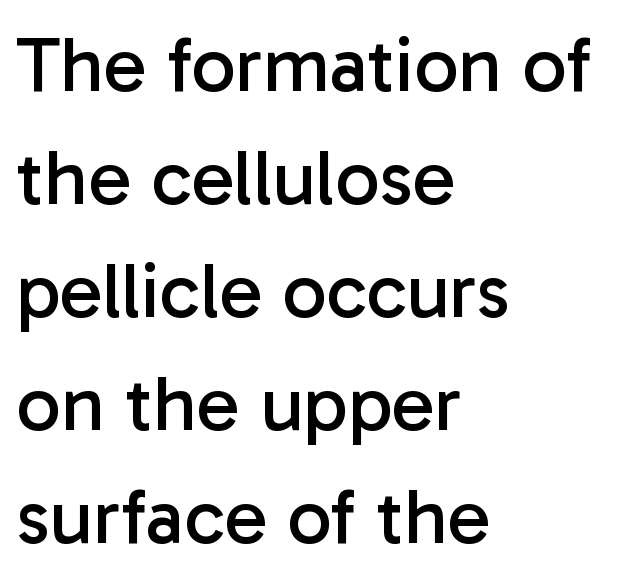
The image shows 79 px regular-weight sans-serif type, upright; set left-aligned, normal line spacing (1.43x), normal letter spacing, not underlined; low stroke contrast and a medium x-height.
